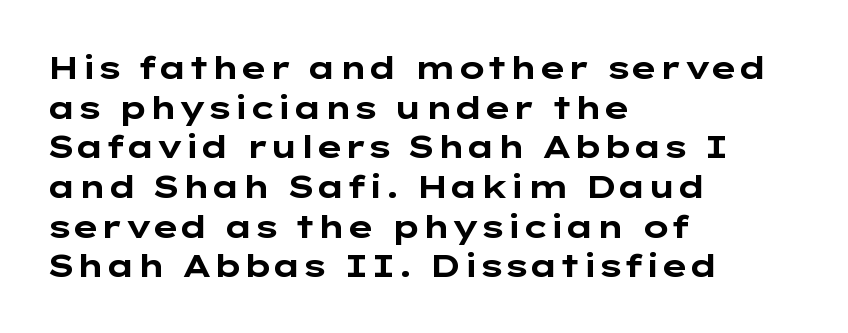
Q: Is the text bold? A: Yes.
Q: Is the text italic (slanted)? A: No, it is upright.
Q: Is the typeface a serif or a sans-serif typeface? A: Sans-serif.
Q: Is the text underlined? A: No.
Q: How is the paragraph aligned? A: Left-aligned.
Q: Is the spacing between letters normal or unusually wide? A: Normal.
Q: Width (condensed, normal, or wide)? A: Wide.
Q: Stroke contrast? A: Low.
Q: x-height? A: Medium.
Q: Monospaced? A: No.
